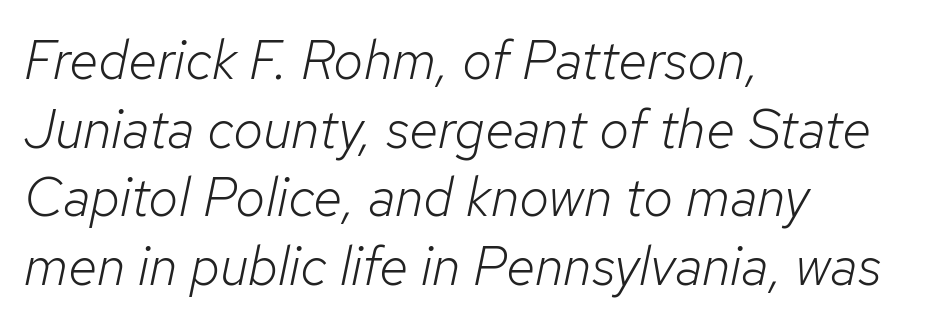
{"italic": "yes", "lean": "right", "slant_degrees": 12, "bold": "no", "weight": "light", "width": "normal", "stroke_contrast": "low", "x_height": "medium", "monospaced": "no", "underline": "no", "align": "left", "line_spacing": "normal", "line_spacing_ratio": 1.27, "letter_spacing": "normal", "letter_spacing_em": 0.0, "glyph_px": 54}
